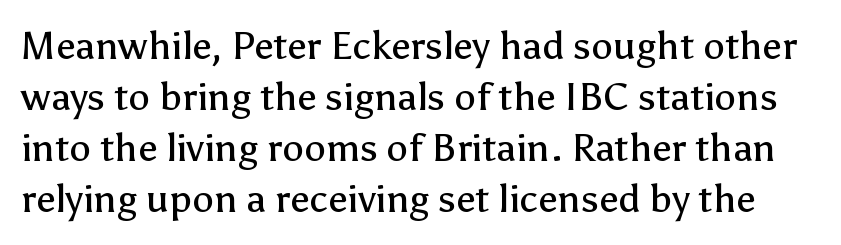
The image shows 39 px regular-weight sans-serif type, upright; set normal line spacing (1.31x), normal letter spacing, not underlined; low stroke contrast and a medium x-height.
